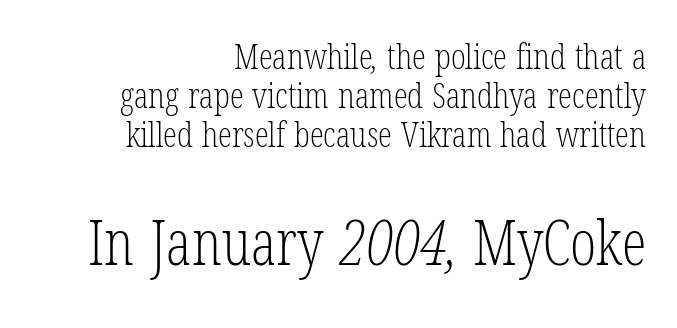
Q: Is the text bold? A: No.
Q: Is the typeface a serif or a sans-serif typeface? A: Serif.
Q: Is the text underlined? A: No.
Q: How is the paragraph aligned? A: Right-aligned.
Q: Is the spacing between letters normal or unusually wide? A: Normal.
Q: Is the spacing between lines tight, normal or loose? A: Tight.
Q: Which block of text is set in a larger size, the first (top) or the second (bottom)? A: The second (bottom) one.
Q: Width (condensed, normal, or wide)? A: Condensed.
Q: Stroke contrast? A: Low.
Q: x-height? A: Medium.
Q: Monospaced? A: No.
